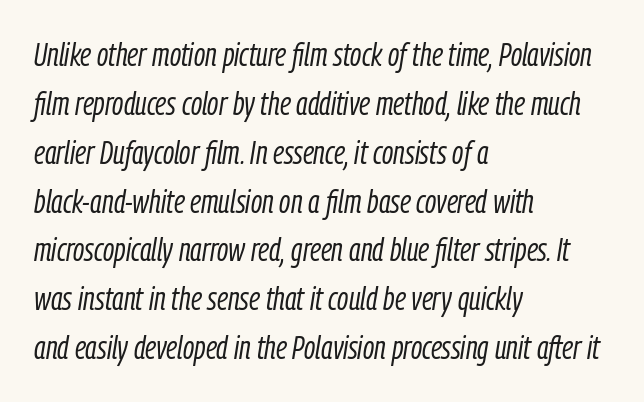
{"italic": "yes", "lean": "right", "slant_degrees": 9, "bold": "no", "weight": "light", "width": "condensed", "stroke_contrast": "low", "x_height": "medium", "monospaced": "no", "underline": "no", "align": "left", "line_spacing": "normal", "line_spacing_ratio": 1.48, "letter_spacing": "normal", "letter_spacing_em": 0.0, "glyph_px": 33}
